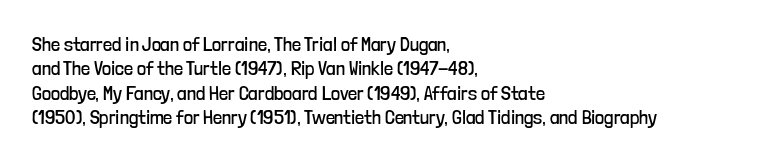
These lines keep a tight, regular rhythm from letter to letter. In CSS terms this would be text-align: left. Weight: in the light-to-regular range. This is roman type, the default non-slanted kind. Decoration check: the copy has no underline.
